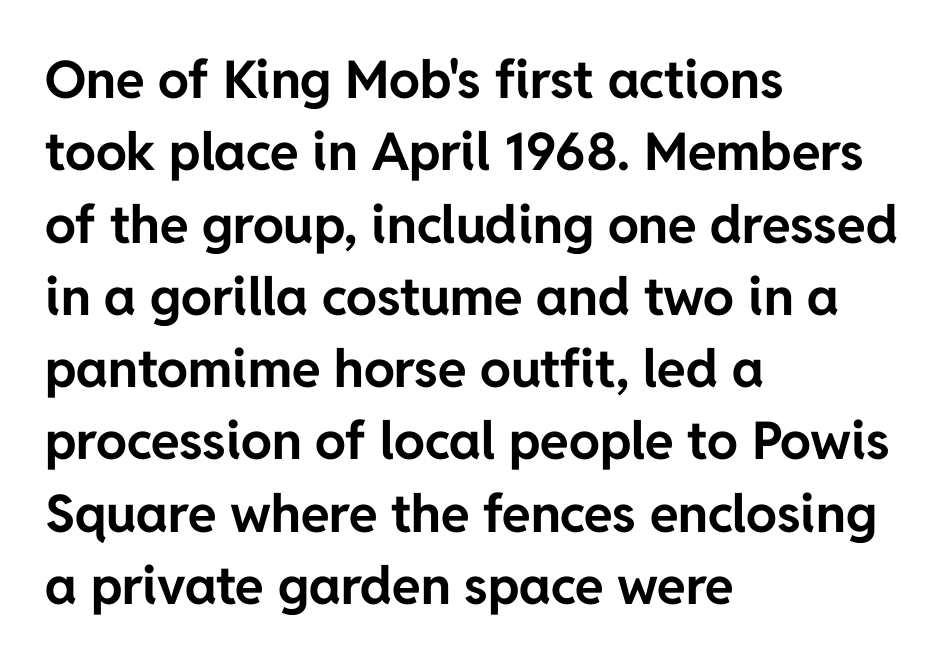
Character widths vary here, with narrow letters taking less room than wide ones. The words here are not underlined. Typesetter's note: full bold, strokes at maximum text heaviness. A classic flush-left, rag-right setting is used for this passage. Honestly, the letter spacing is just normal — you wouldn't notice it.
